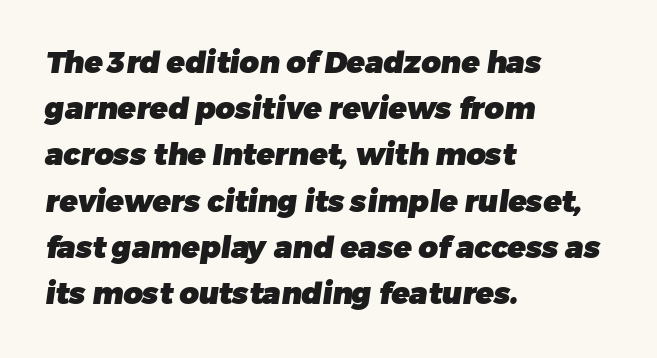
Q: Is the text bold? A: Yes.
Q: Is the typeface a serif or a sans-serif typeface? A: Sans-serif.
Q: Is the text underlined? A: No.
Q: How is the paragraph aligned? A: Left-aligned.
Q: Is the spacing between letters normal or unusually wide? A: Normal.
Q: Is the spacing between lines tight, normal or loose? A: Normal.
Q: Width (condensed, normal, or wide)? A: Normal.
Q: Stroke contrast? A: Low.
Q: x-height? A: Medium.
Q: Monospaced? A: No.
